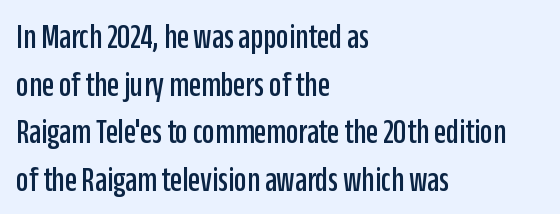
Vertical spacing — default. This rendering features lettering with no underline. Check where the strokes stop: nothing finishes them off — pure sans. The typography opts for an upright posture over an oblique one. Looks like regular typesetting: each glyph gets only the width it needs.
